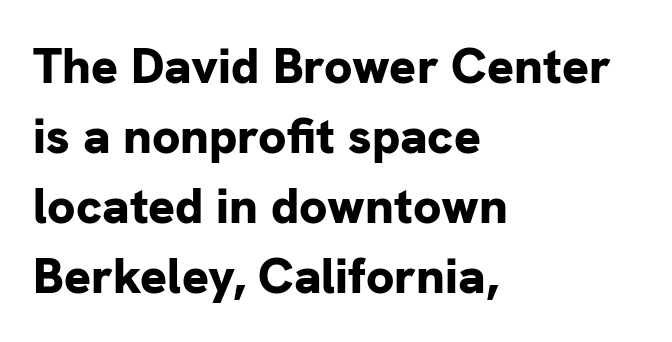
Q: Is the text bold? A: Yes.
Q: Is the text italic (slanted)? A: No, it is upright.
Q: Is the typeface a serif or a sans-serif typeface? A: Sans-serif.
Q: Is the text underlined? A: No.
Q: How is the paragraph aligned? A: Left-aligned.
Q: Is the spacing between letters normal or unusually wide? A: Normal.
Q: Is the spacing between lines tight, normal or loose? A: Normal.
Q: Width (condensed, normal, or wide)? A: Normal.
Q: Stroke contrast? A: Low.
Q: x-height? A: Medium.
Q: Monospaced? A: No.
